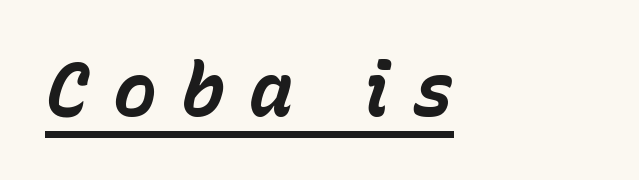
{"italic": "yes", "lean": "right", "slant_degrees": 15, "bold": "yes", "weight": "bold", "width": "normal", "stroke_contrast": "low", "x_height": "medium", "monospaced": "no", "underline": "yes", "align": "left", "letter_spacing": "wide", "letter_spacing_em": 0.32, "glyph_px": 74}
